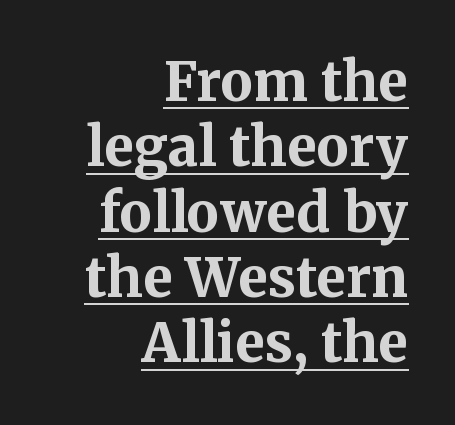
The image shows 54 px bold serif type, upright; set right-aligned, line spacing 1.21x, normal letter spacing, underlined; medium stroke contrast and a medium x-height.
